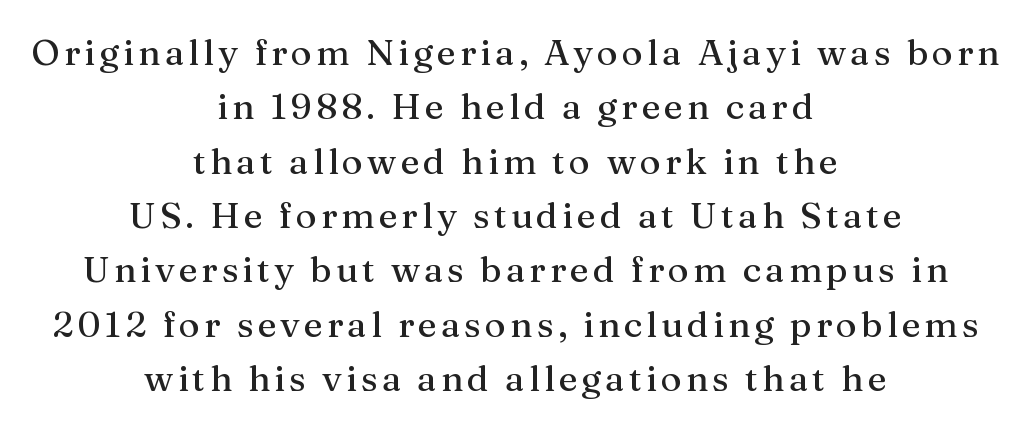
The image shows 36 px serif type, upright; set centered, normal line spacing (1.51x), not underlined; medium stroke contrast and a medium x-height.
